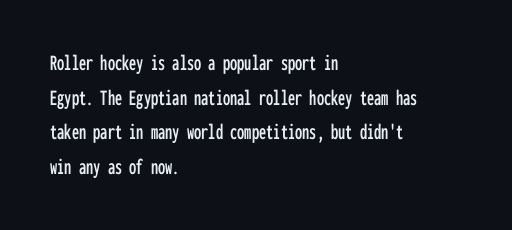
The image shows 23 px text type, upright; set left-aligned, normal line spacing (1.51x), normal letter spacing, not underlined.
